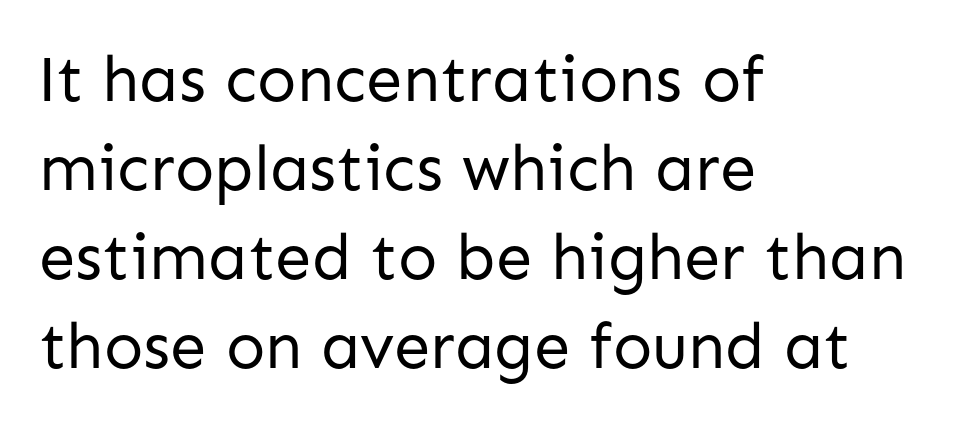
Q: Is the text bold? A: No.
Q: Is the text italic (slanted)? A: No, it is upright.
Q: Is the typeface a serif or a sans-serif typeface? A: Sans-serif.
Q: Is the text underlined? A: No.
Q: How is the paragraph aligned? A: Left-aligned.
Q: Is the spacing between letters normal or unusually wide? A: Normal.
Q: Is the spacing between lines tight, normal or loose? A: Normal.
Q: Width (condensed, normal, or wide)? A: Normal.
Q: Stroke contrast? A: Low.
Q: x-height? A: Medium.
Q: Monospaced? A: No.
